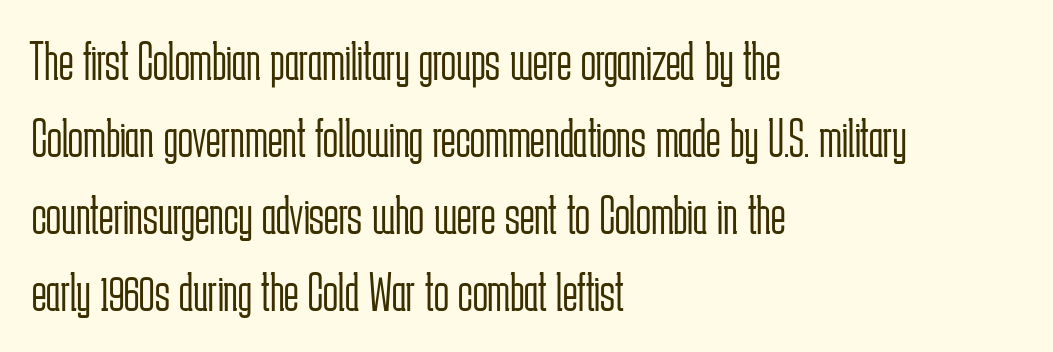
The image shows 55 px light, condensed sans-serif type, upright; set left-aligned, normal line spacing (1.4x), normal letter spacing, not underlined; low stroke contrast and a medium x-height.
